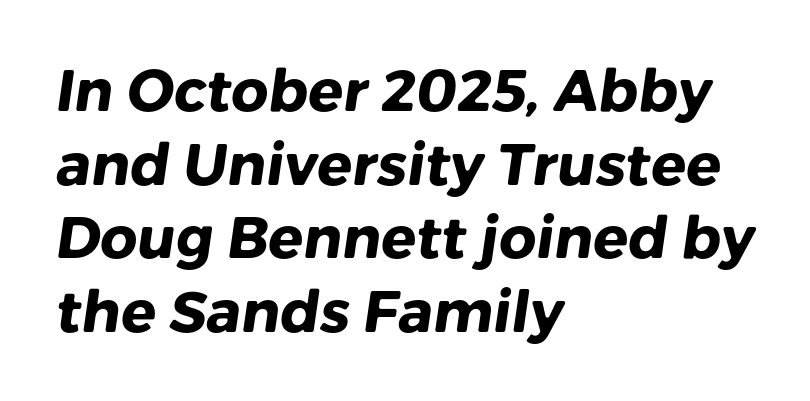
{"serif": "no", "bold": "yes", "weight": "heavy", "width": "normal", "stroke_contrast": "low", "x_height": "medium", "monospaced": "no", "underline": "no", "align": "left", "line_spacing": "normal", "line_spacing_ratio": 1.27, "letter_spacing": "normal", "letter_spacing_em": 0.0, "glyph_px": 58}
